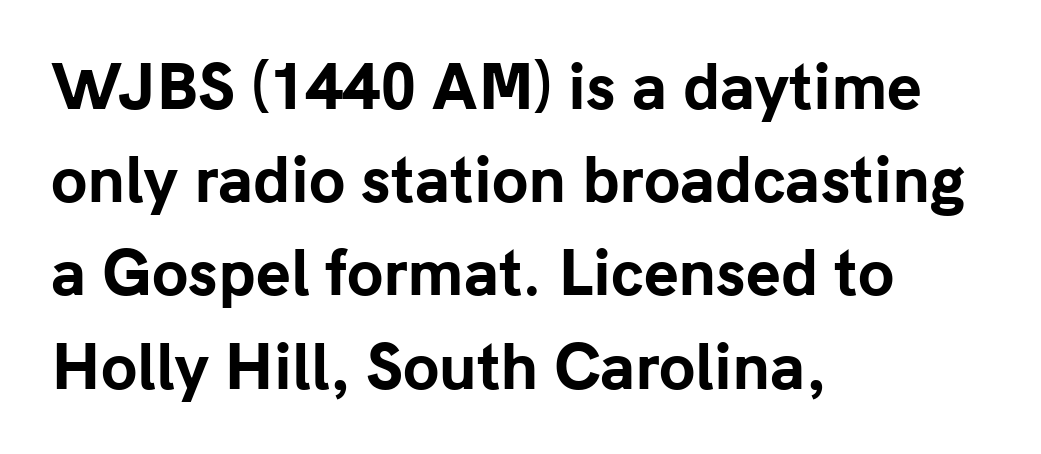
{"serif": "no", "italic": "no", "bold": "yes", "weight": "bold", "width": "normal", "stroke_contrast": "low", "x_height": "medium", "monospaced": "no", "underline": "no", "align": "left", "line_spacing": "normal", "line_spacing_ratio": 1.58, "letter_spacing": "normal", "letter_spacing_em": 0.0, "glyph_px": 59}
